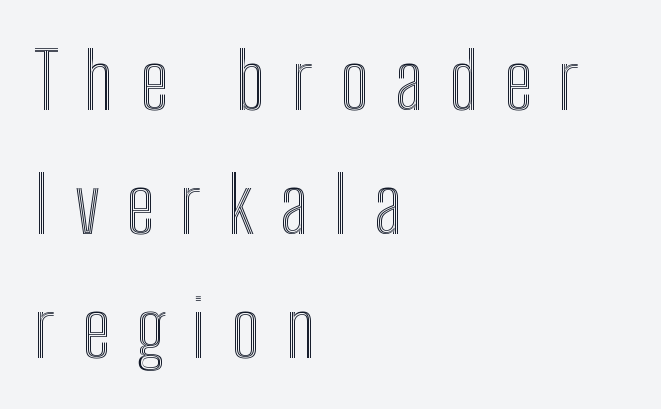
Ordinary non-slanted type is in use. Do the characters align in a grid? No, the font is proportional. These lines are set flush left with a ragged right edge. The block of text has a typical density, with ordinary space between rows. Type without underlining.
